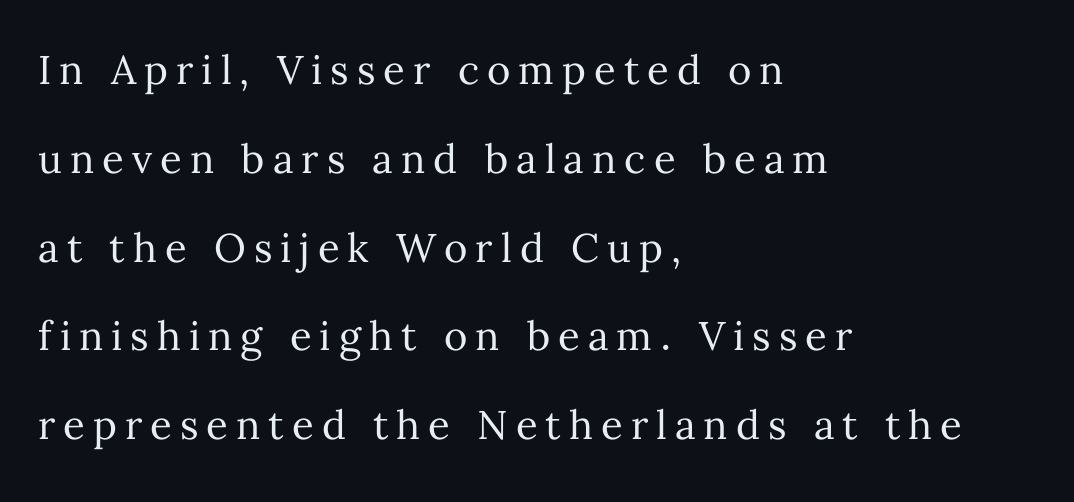
A roman cut, with each character standing at attention. The space between consecutive lines is lavish. These lines are set flush left with a ragged right edge. No chunkiness to these letters — they're not bold.
